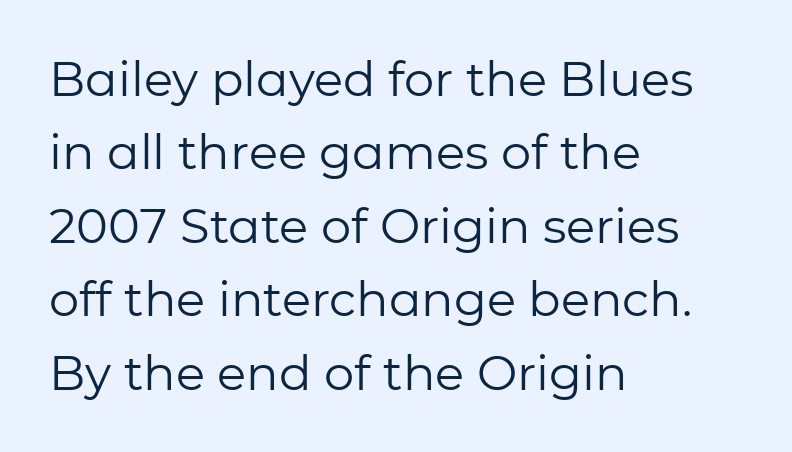
Q: Is the text bold? A: No.
Q: Is the text italic (slanted)? A: No, it is upright.
Q: Is the typeface a serif or a sans-serif typeface? A: Sans-serif.
Q: Is the text underlined? A: No.
Q: How is the paragraph aligned? A: Left-aligned.
Q: Is the spacing between letters normal or unusually wide? A: Normal.
Q: Is the spacing between lines tight, normal or loose? A: Normal.
Q: Width (condensed, normal, or wide)? A: Normal.
Q: Stroke contrast? A: Low.
Q: x-height? A: Medium.
Q: Monospaced? A: No.
